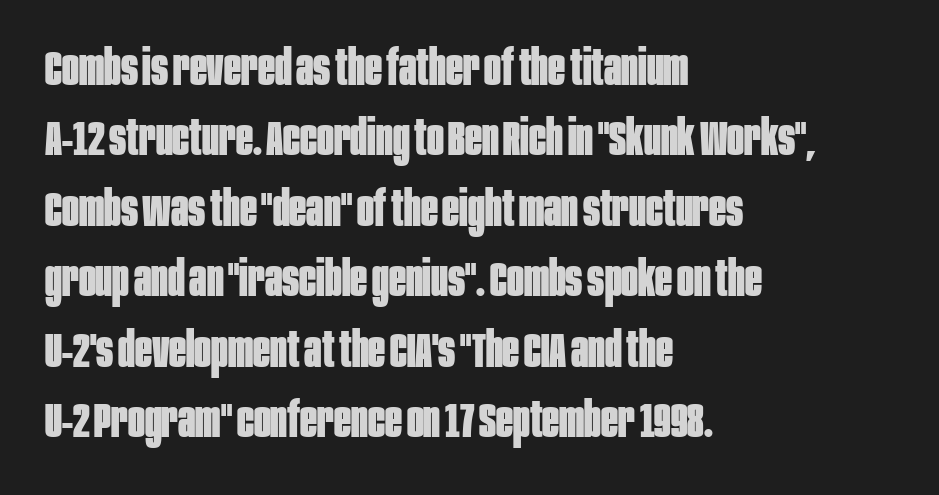
No extra tracking has been applied to these lines. The paragraph has a hard left edge and a soft right edge. Vertically, the passage feels balanced, rows spaced as you'd expect. Each letter keeps its own natural width here, so spacing adapts to shape. The letters stand straight up with perfectly vertical stems.
